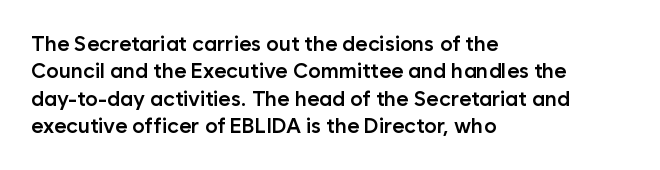
Line beginnings align vertically; line endings do not. Weight: semibold (demi). Tracking here is standard; glyphs follow each other at the usual distance. If you drew a line through each stem, it would be perfectly vertical. Has an underline been added? It has not.
